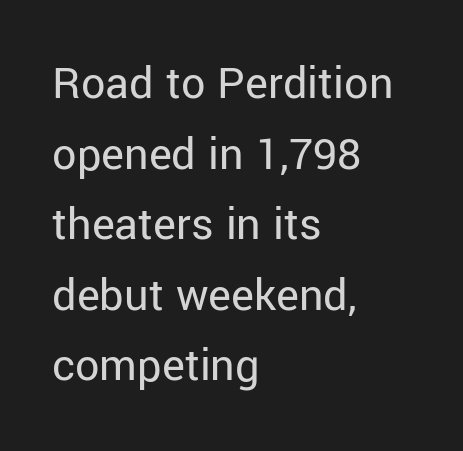
Q: Is the text bold? A: No.
Q: Is the text italic (slanted)? A: No, it is upright.
Q: Is the typeface a serif or a sans-serif typeface? A: Sans-serif.
Q: Is the text underlined? A: No.
Q: How is the paragraph aligned? A: Left-aligned.
Q: Is the spacing between letters normal or unusually wide? A: Normal.
Q: Is the spacing between lines tight, normal or loose? A: Normal.
Q: Width (condensed, normal, or wide)? A: Normal.
Q: Stroke contrast? A: Low.
Q: x-height? A: Medium.
Q: Monospaced? A: No.
